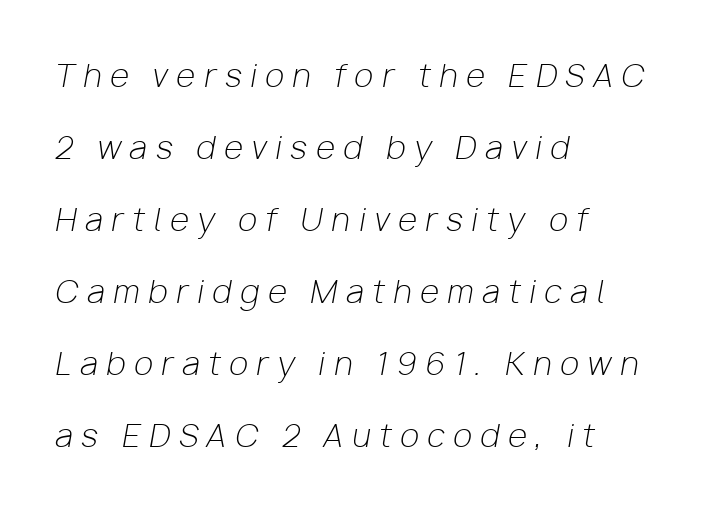
{"italic": "yes", "lean": "right", "slant_degrees": 10, "bold": "no", "weight": "light", "width": "normal", "stroke_contrast": "low", "x_height": "medium", "monospaced": "no", "underline": "no", "align": "left", "line_spacing": "loose", "line_spacing_ratio": 2.32, "letter_spacing": "wide", "letter_spacing_em": 0.28, "glyph_px": 31}
